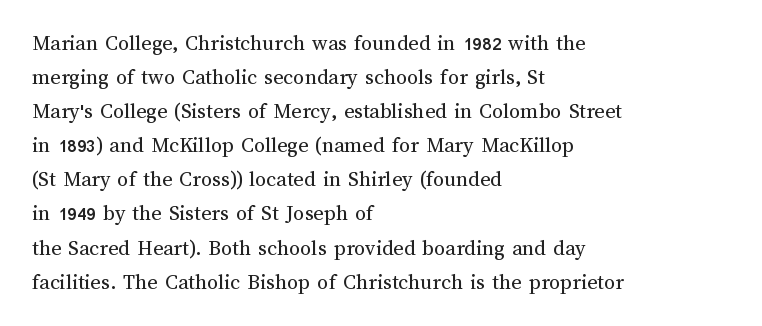
The image shows 22 px text type, upright; set left-aligned, normal line spacing (1.55x), normal letter spacing, not underlined.
